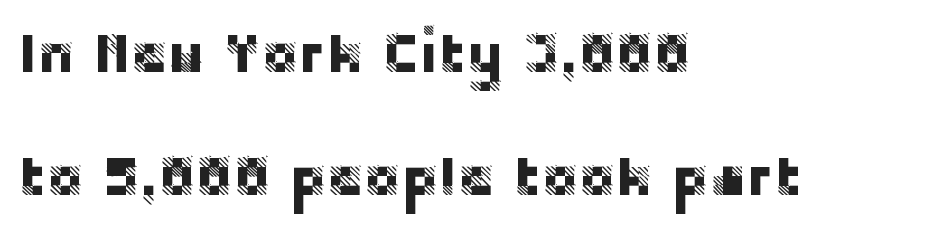
The image shows 56 px sans-serif type, upright; set left-aligned, loose line spacing (2.2x), normal letter spacing, not underlined; low stroke contrast and a large x-height.
